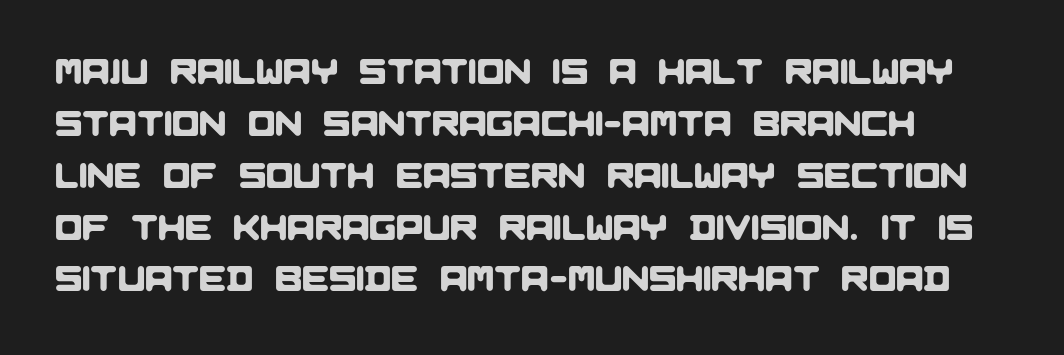
The lines sit at an ordinary, default distance from one another. Does the type have serifs? No, each stem ends abruptly. The passage shown has conventional tracking throughout. Note the varied advance widths — an 'i' is clearly narrower than an 'm'.
